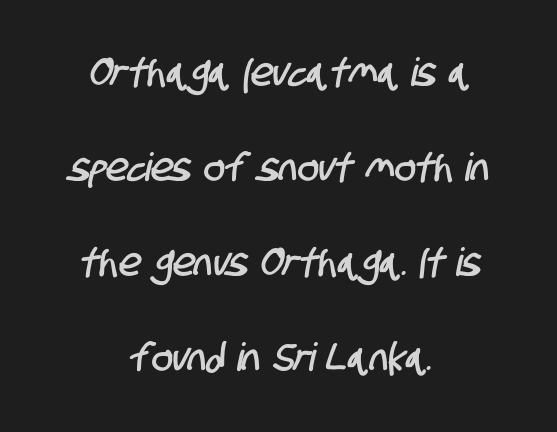
{"serif": "no", "width": "condensed", "stroke_contrast": "low", "x_height": "large", "monospaced": "no", "underline": "no", "align": "center", "line_spacing": "loose", "line_spacing_ratio": 2.44, "letter_spacing": "normal", "letter_spacing_em": 0.0, "glyph_px": 39}
